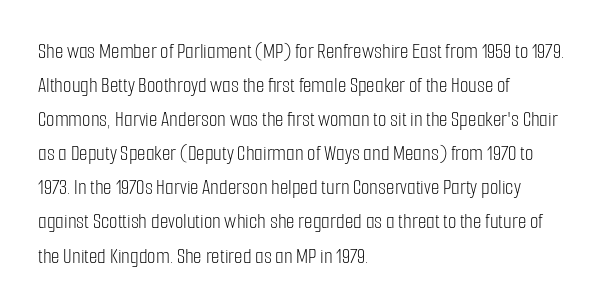
The image shows 22 px text type, upright; set left-aligned, normal line spacing (1.55x), normal letter spacing, not underlined.
